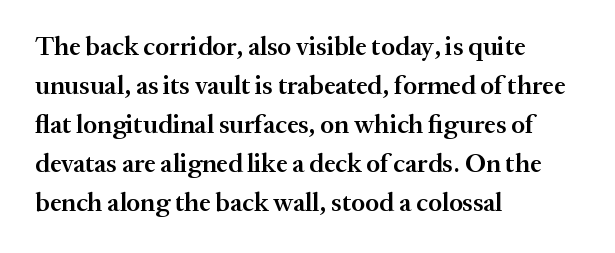
The image shows 26 px text type, upright; set left-aligned, normal line spacing (1.5x), normal letter spacing, not underlined.
